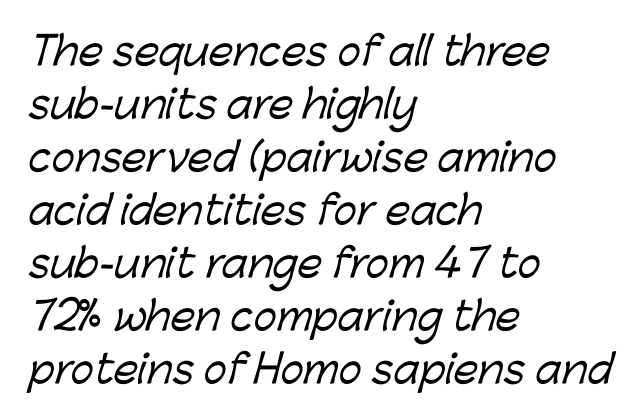
Q: Is the typeface a serif or a sans-serif typeface? A: Sans-serif.
Q: Is the text underlined? A: No.
Q: How is the paragraph aligned? A: Left-aligned.
Q: Is the spacing between letters normal or unusually wide? A: Normal.
Q: Is the spacing between lines tight, normal or loose? A: Normal.
Q: Width (condensed, normal, or wide)? A: Normal.
Q: Stroke contrast? A: Low.
Q: x-height? A: Medium.
Q: Monospaced? A: No.
